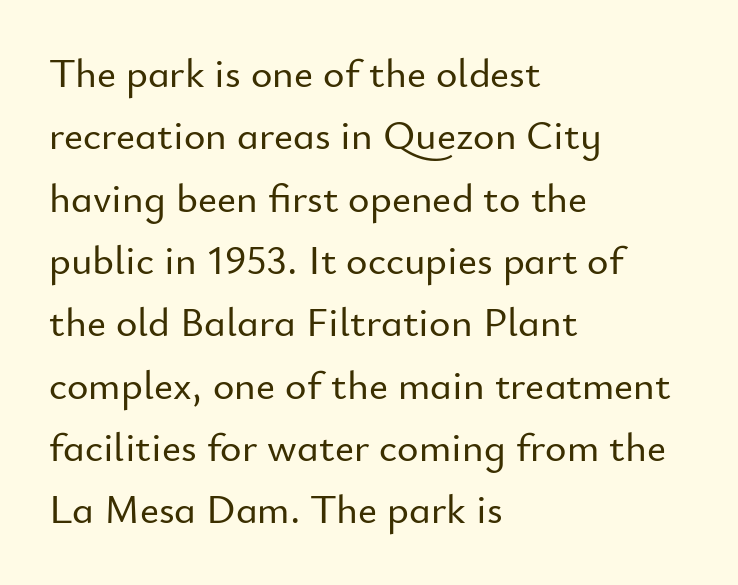
The passage shown has conventional tracking throughout. The glyphs in this specimen are sans serif. The space between consecutive lines is moderate. Does the copy run flush right? No — it runs flush left. Here the designer chose a conventional face with non-uniform glyph widths.
